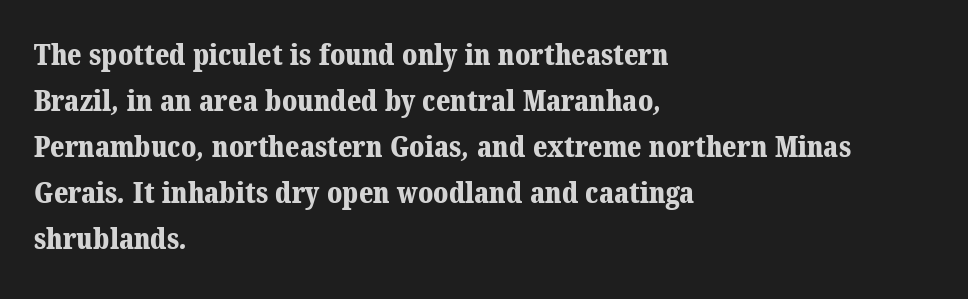
{"serif": "yes", "bold": "yes", "weight": "bold", "width": "normal", "stroke_contrast": "medium", "x_height": "medium", "monospaced": "no", "underline": "no", "align": "left", "line_spacing": "normal", "line_spacing_ratio": 1.59, "letter_spacing": "normal", "letter_spacing_em": 0.0, "glyph_px": 29}
